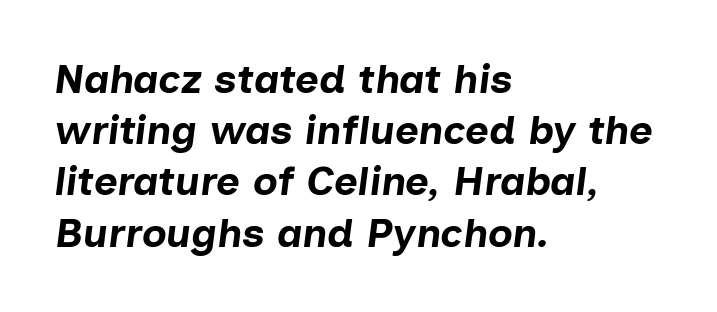
Visually the block forms a straight wall on the left and a jagged coastline on the right. The rows are spaced the way most documents space them. Varying glyph widths throughout — classic text-font behaviour. Looking at the ascenders, they clearly lean.
